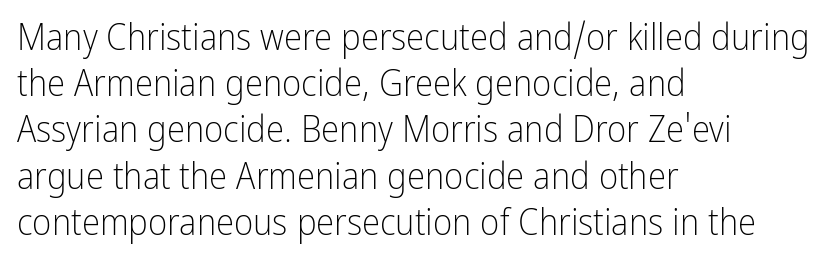
{"serif": "no", "italic": "no", "bold": "no", "weight": "light", "width": "condensed", "stroke_contrast": "low", "x_height": "medium", "monospaced": "no", "underline": "no", "align": "left", "line_spacing": "normal", "line_spacing_ratio": 1.25, "letter_spacing": "normal", "letter_spacing_em": 0.0, "glyph_px": 37}
